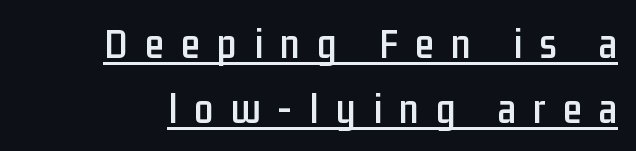
There is plenty of visible air inserted between adjacent glyphs. Proportional: the letters do not fall into vertical columns. Glance below the letters and you will spot a drawn line. A typesetter would mark this as roman, not italic. The font family rendered here belongs to the sans-serif group. Leading: standard.
